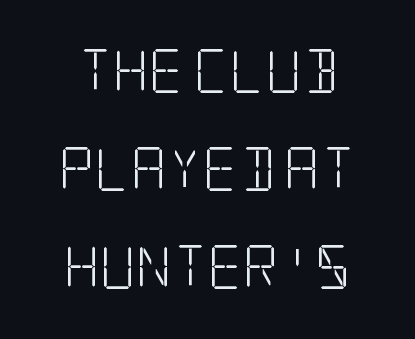
The image shows 44 px light, condensed serif type, upright; set loose line spacing (2.23x), normal letter spacing, not underlined; low stroke contrast and a large x-height.
